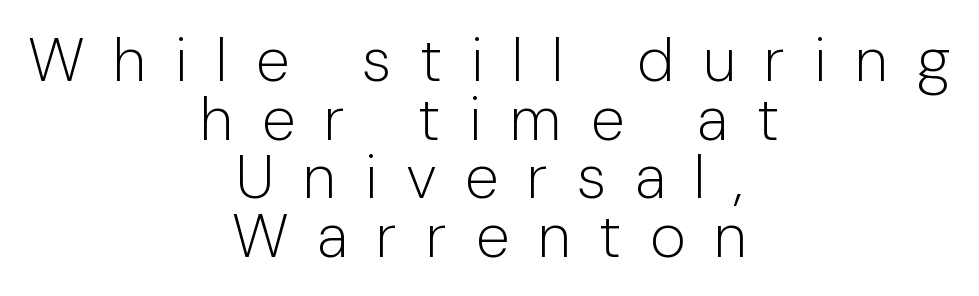
{"serif": "no", "italic": "no", "bold": "no", "weight": "light", "width": "normal", "stroke_contrast": "low", "x_height": "medium", "monospaced": "no", "underline": "no", "align": "center", "line_spacing": "tight", "line_spacing_ratio": 0.96, "letter_spacing": "wide", "letter_spacing_em": 0.47, "glyph_px": 61}
